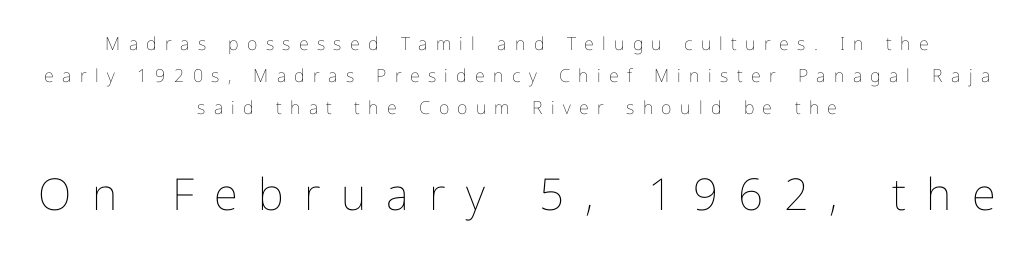
Q: Is the text bold? A: No.
Q: Is the text italic (slanted)? A: No, it is upright.
Q: Is the text underlined? A: No.
Q: How is the paragraph aligned? A: Centered.
Q: Is the spacing between letters normal or unusually wide? A: Unusually wide.
Q: Which block of text is set in a larger size, the first (top) or the second (bottom)? A: The second (bottom) one.
Q: Width (condensed, normal, or wide)? A: Normal.
Q: Stroke contrast? A: Low.
Q: x-height? A: Medium.
Q: Monospaced? A: No.
